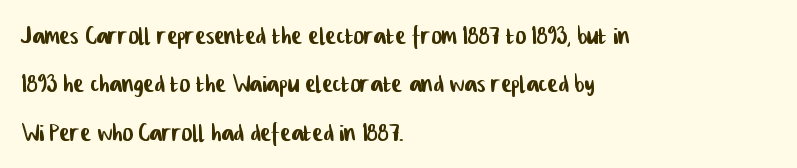
Look at the bottom of the vertical strokes: they stop flat, with no serifs. Teacher's note: observe the even left margin — that is flush-left alignment. How are the letters spaced? Ordinarily, with no added tracking. Is there much room between lines? A standard amount, neither cramped nor airy. The string is rendered with underlining switched off.
